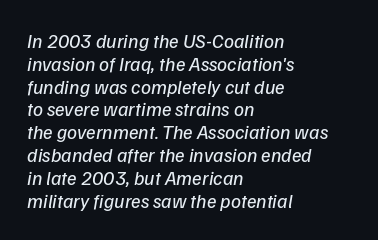
A clean baseline with only descenders dipping below it. Rows of type sit shoulder to shoulder in the vertical direction. Compared with a centered layout, this one pins lines to the left instead. The weight tops out at a normal text grade. No extra tracking has been applied to these lines.
